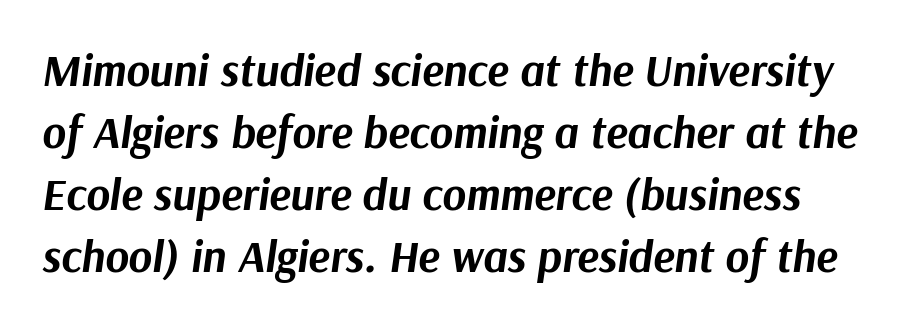
Think of a printed novel: that variable character pitch is what you see here. Type without underlining. Looking at the ascenders, they clearly lean. Students, note that the glyphs here touch the page at normal intervals.
